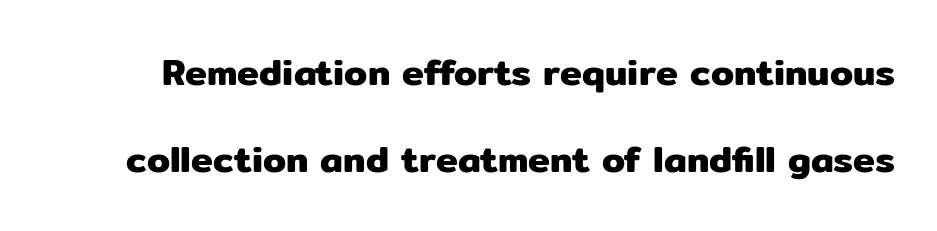
The image shows 37 px sans-serif type, upright; set loose line spacing (2.36x), normal letter spacing, not underlined; low stroke contrast and a medium x-height.
